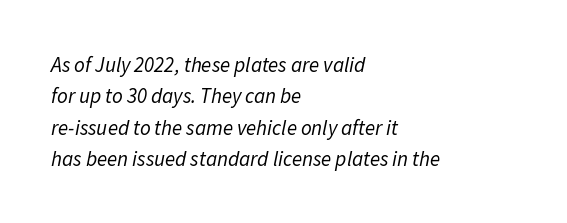
Q: Is the text bold? A: No.
Q: Is the text italic (slanted)? A: Yes, it leans right by about 11 degrees.
Q: Is the text underlined? A: No.
Q: How is the paragraph aligned? A: Left-aligned.
Q: Is the spacing between letters normal or unusually wide? A: Normal.
Q: Is the spacing between lines tight, normal or loose? A: Normal.
